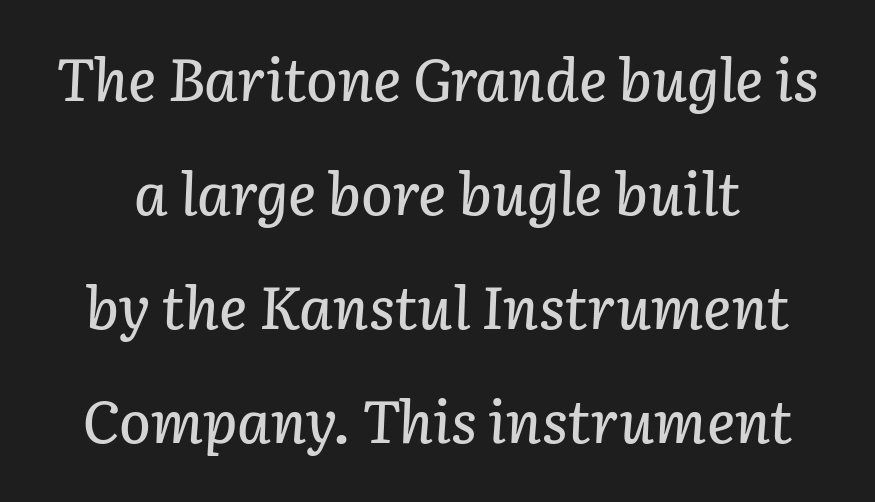
{"italic": "yes", "lean": "right", "slant_degrees": 3, "width": "normal", "stroke_contrast": "low", "x_height": "medium", "monospaced": "no", "underline": "no", "line_spacing": "loose", "line_spacing_ratio": 1.93, "letter_spacing": "normal", "letter_spacing_em": 0.0, "glyph_px": 59}
